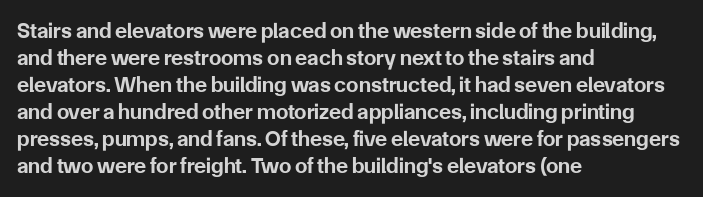
The image shows 22 px bold type, upright; set left-aligned, line spacing 1.23x, normal letter spacing, not underlined.
